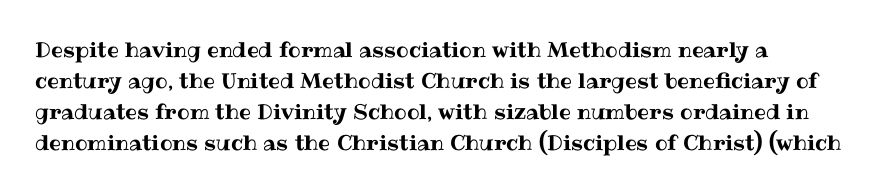
The image shows 21 px text type, upright; set normal line spacing (1.47x), normal letter spacing, not underlined.
